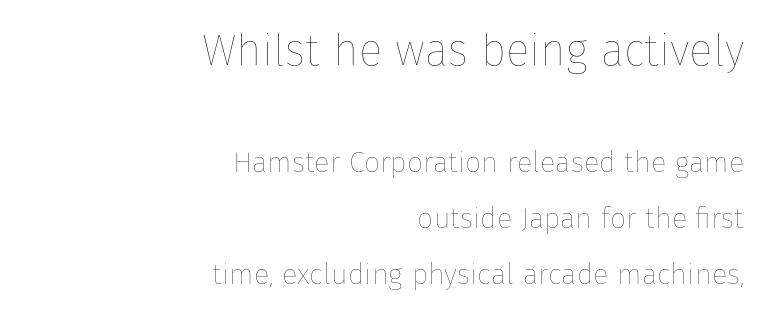
Q: Is the text bold? A: No.
Q: Is the text italic (slanted)? A: No, it is upright.
Q: Is the text underlined? A: No.
Q: How is the paragraph aligned? A: Right-aligned.
Q: Is the spacing between letters normal or unusually wide? A: Normal.
Q: Is the spacing between lines tight, normal or loose? A: Loose.
Q: Which block of text is set in a larger size, the first (top) or the second (bottom)? A: The first (top) one.
Q: Width (condensed, normal, or wide)? A: Normal.
Q: Stroke contrast? A: Low.
Q: x-height? A: Medium.
Q: Monospaced? A: No.
